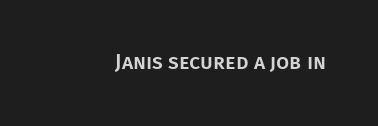
Q: Is the text italic (slanted)? A: No, it is upright.
Q: Is the text underlined? A: No.
Q: Is the spacing between letters normal or unusually wide? A: Normal.
